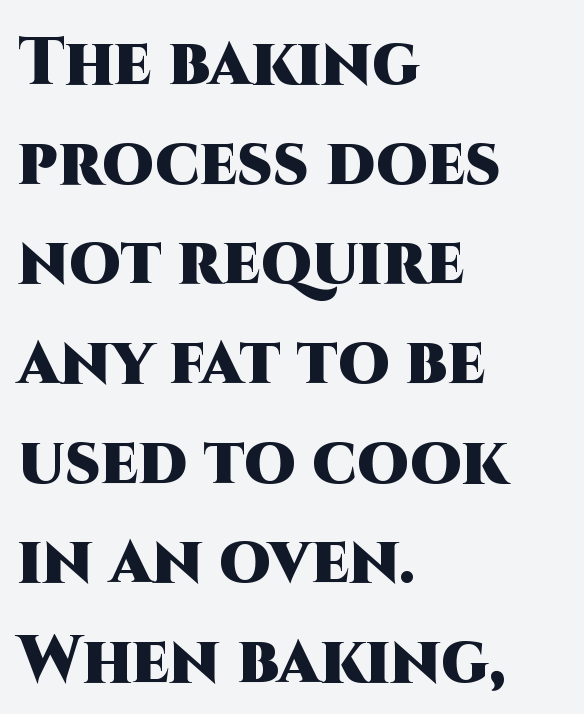
Q: Is the text bold? A: Yes.
Q: Is the text italic (slanted)? A: No, it is upright.
Q: Is the typeface a serif or a sans-serif typeface? A: Sans-serif.
Q: Is the text underlined? A: No.
Q: How is the paragraph aligned? A: Left-aligned.
Q: Is the spacing between letters normal or unusually wide? A: Normal.
Q: Is the spacing between lines tight, normal or loose? A: Normal.
Q: Width (condensed, normal, or wide)? A: Normal.
Q: Stroke contrast? A: High.
Q: x-height? A: Large.
Q: Monospaced? A: No.
